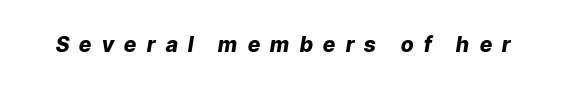
The image shows 21 px bold type, italic (leaning right); set unusually wide letter spacing (+0.5 em), not underlined.
